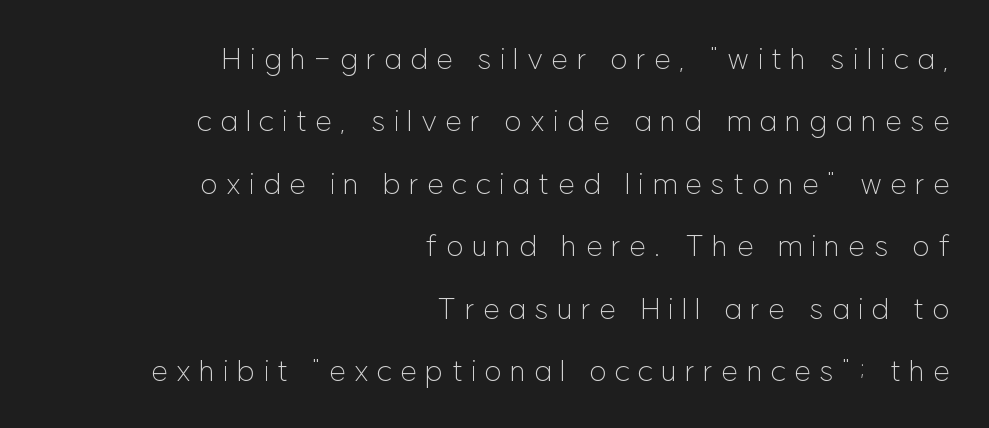
{"serif": "no", "italic": "no", "bold": "no", "weight": "light", "width": "normal", "stroke_contrast": "low", "x_height": "medium", "monospaced": "no", "underline": "no", "align": "right", "line_spacing": "loose", "line_spacing_ratio": 2.08, "letter_spacing": "wide", "letter_spacing_em": 0.28, "glyph_px": 30}
